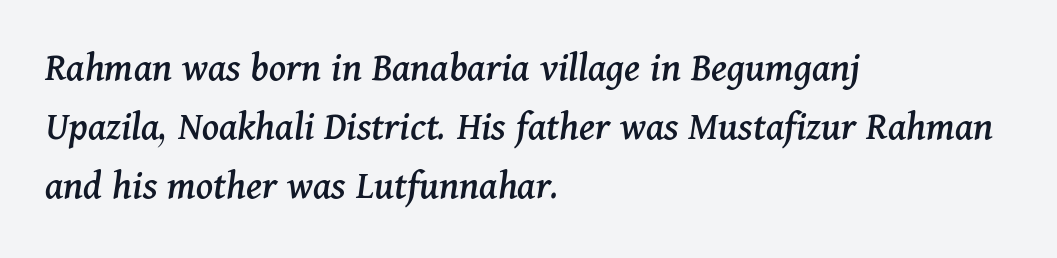
The image shows 42 px serif type, italic (leaning right); set left-aligned, normal line spacing (1.41x), normal letter spacing, not underlined; medium stroke contrast and a medium x-height.
